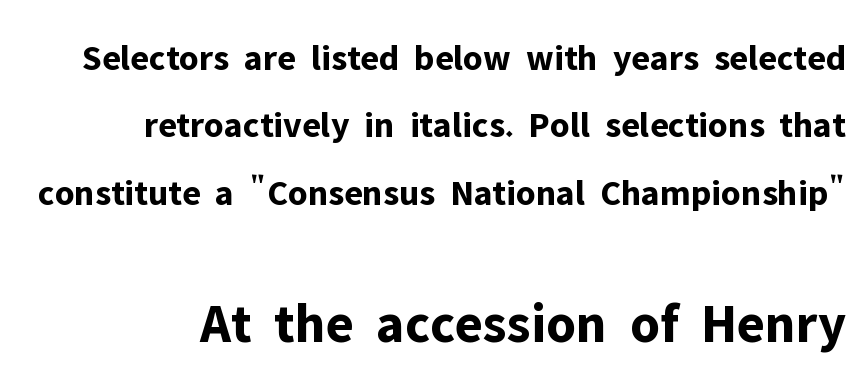
Type style note: lacks serifs. The rendering uses natural spacing where letterforms have individual widths. Note: smaller setting up top, larger setting below. The specimen omits any rule beneath the text block's lines.
